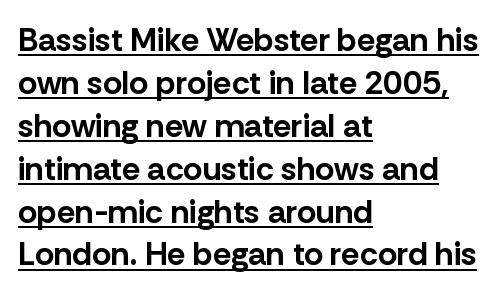
Q: Is the text bold? A: Yes.
Q: Is the text italic (slanted)? A: No, it is upright.
Q: Is the typeface a serif or a sans-serif typeface? A: Sans-serif.
Q: Is the text underlined? A: Yes.
Q: How is the paragraph aligned? A: Left-aligned.
Q: Is the spacing between letters normal or unusually wide? A: Normal.
Q: Is the spacing between lines tight, normal or loose? A: Normal.
Q: Width (condensed, normal, or wide)? A: Normal.
Q: Stroke contrast? A: Low.
Q: x-height? A: Medium.
Q: Monospaced? A: No.
